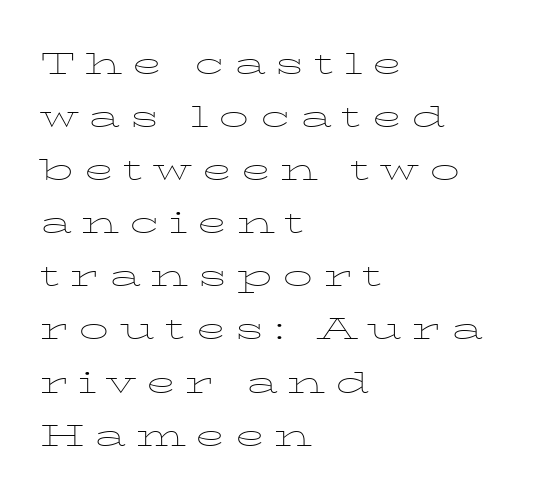
The image shows 30 px thin, wide serif type, upright; set left-aligned, line spacing 1.77x, unusually wide letter spacing (+0.32 em), not underlined; low stroke contrast and a medium x-height.
